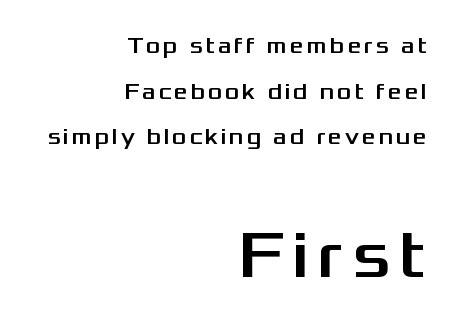
Q: Is the text italic (slanted)? A: No, it is upright.
Q: Is the typeface a serif or a sans-serif typeface? A: Sans-serif.
Q: Is the text underlined? A: No.
Q: How is the paragraph aligned? A: Right-aligned.
Q: Is the spacing between lines tight, normal or loose? A: Loose.
Q: Which block of text is set in a larger size, the first (top) or the second (bottom)? A: The second (bottom) one.
Q: Width (condensed, normal, or wide)? A: Wide.
Q: Stroke contrast? A: Medium.
Q: x-height? A: Medium.
Q: Monospaced? A: No.
